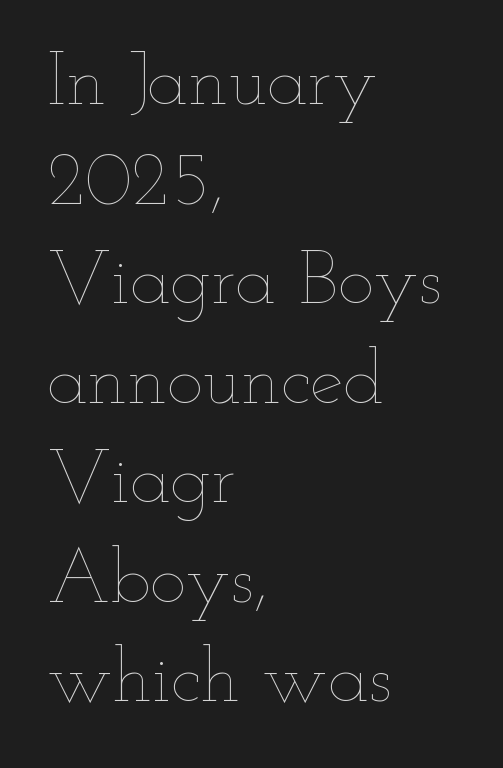
Is there much room between lines? A standard amount, neither cramped nor airy. The space directly below the letters is spotless. Nothing unusual about the tracking: characters are spaced as the font intends. These lines were composed using upright roman letters.
